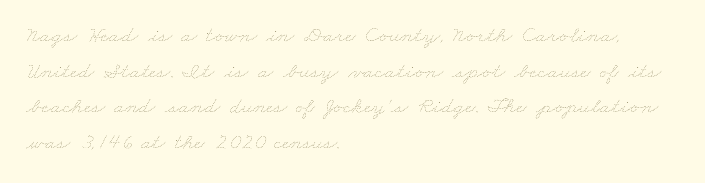
The image shows 23 px text type; set left-aligned, normal line spacing (1.55x), normal letter spacing, not underlined.
